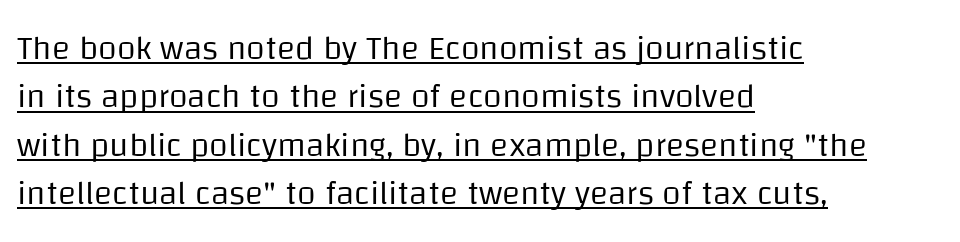
Characters follow at the spacing the type designer built in. Rendered with straight, roman letterforms. Check where the strokes stop: nothing finishes them off — pure sans. Letters have the restrained weight of plain body copy at most.
